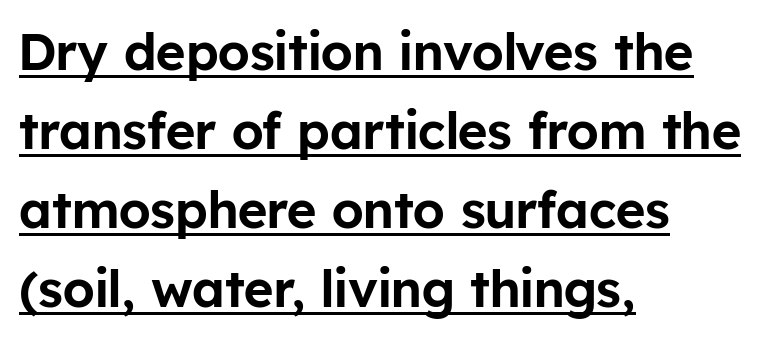
{"serif": "no", "italic": "no", "width": "normal", "stroke_contrast": "low", "x_height": "medium", "monospaced": "no", "underline": "yes", "align": "left", "line_spacing": "normal", "line_spacing_ratio": 1.55, "letter_spacing": "normal", "letter_spacing_em": 0.0, "glyph_px": 51}
